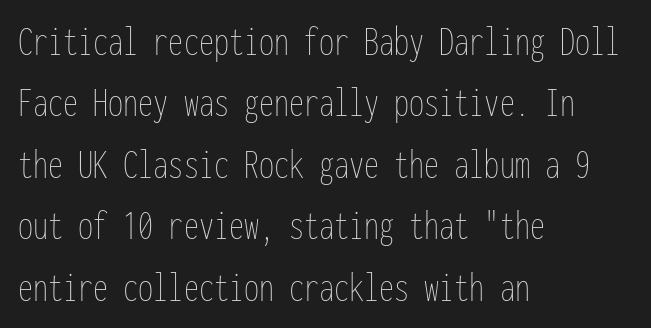
Q: Is the text bold? A: No.
Q: Is the text italic (slanted)? A: No, it is upright.
Q: Is the text underlined? A: No.
Q: How is the paragraph aligned? A: Left-aligned.
Q: Is the spacing between letters normal or unusually wide? A: Normal.
Q: Is the spacing between lines tight, normal or loose? A: Normal.
Q: Width (condensed, normal, or wide)? A: Condensed.
Q: Stroke contrast? A: Low.
Q: x-height? A: Medium.
Q: Monospaced? A: Yes.
